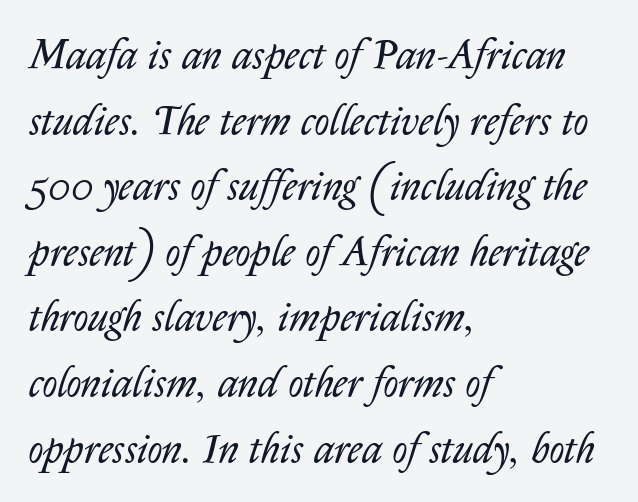
Q: Is the text bold? A: No.
Q: Is the text italic (slanted)? A: Yes, it leans right by about 14 degrees.
Q: Is the text underlined? A: No.
Q: How is the paragraph aligned? A: Left-aligned.
Q: Is the spacing between letters normal or unusually wide? A: Normal.
Q: Is the spacing between lines tight, normal or loose? A: Normal.
Q: Width (condensed, normal, or wide)? A: Normal.
Q: Stroke contrast? A: Low.
Q: x-height? A: Medium.
Q: Monospaced? A: No.
